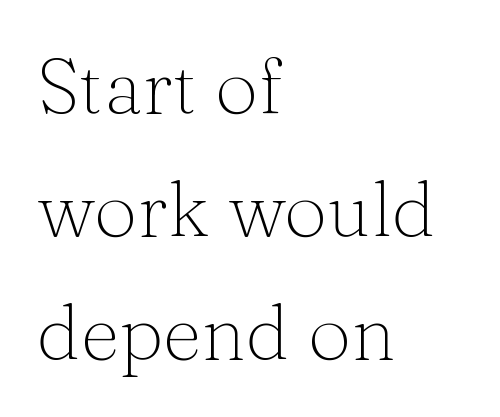
Q: Is the text bold? A: No.
Q: Is the text italic (slanted)? A: No, it is upright.
Q: Is the typeface a serif or a sans-serif typeface? A: Serif.
Q: Is the text underlined? A: No.
Q: How is the paragraph aligned? A: Left-aligned.
Q: Is the spacing between letters normal or unusually wide? A: Normal.
Q: Is the spacing between lines tight, normal or loose? A: Normal.
Q: Width (condensed, normal, or wide)? A: Normal.
Q: Stroke contrast? A: Medium.
Q: x-height? A: Medium.
Q: Monospaced? A: No.
